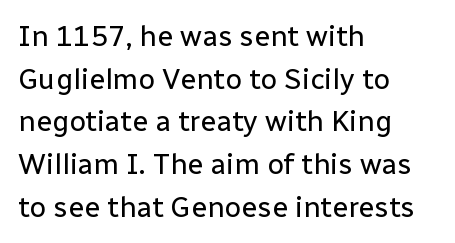
The specimen omits any rule beneath the text block's lines. This is sans-serif lettering, the kind often seen on screens and signage. Horizontally, the lines are justified to the leading edge only. Evenly set lines give the paragraph a standard silhouette. The specimen reads as upright at a glance. Stroke mass is kept to a normal reading level or below.
